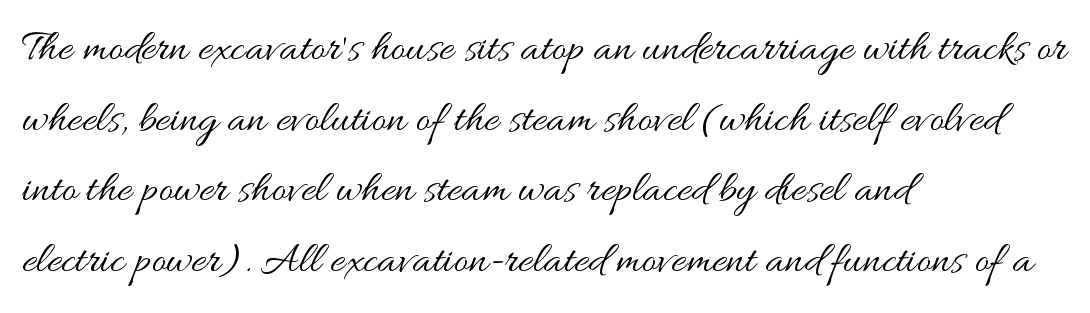
{"bold": "no", "weight": "regular", "width": "wide", "stroke_contrast": "medium", "x_height": "small", "monospaced": "no", "underline": "no", "align": "left", "line_spacing": "normal", "line_spacing_ratio": 1.57, "letter_spacing": "normal", "letter_spacing_em": 0.0, "glyph_px": 45}
